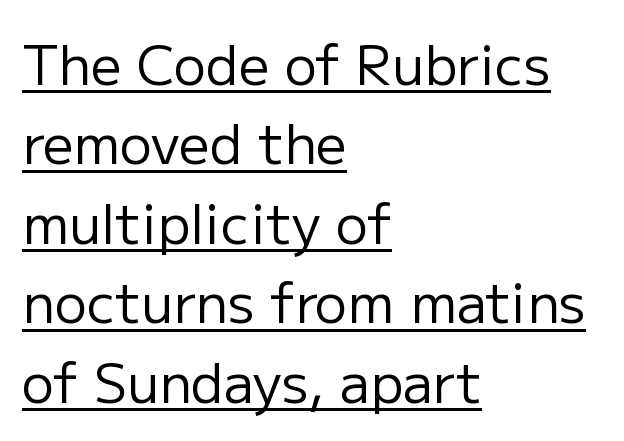
{"serif": "no", "italic": "no", "bold": "no", "weight": "regular", "width": "normal", "stroke_contrast": "low", "x_height": "medium", "monospaced": "no", "underline": "yes", "align": "left", "line_spacing": "normal", "line_spacing_ratio": 1.47, "letter_spacing": "normal", "letter_spacing_em": 0.0, "glyph_px": 54}
